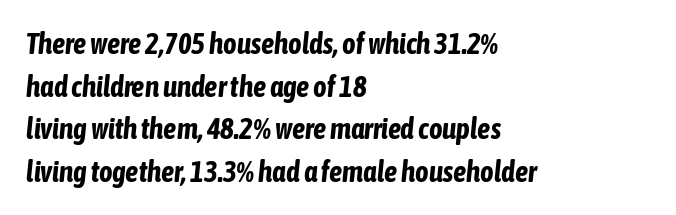
{"italic": "yes", "lean": "right", "slant_degrees": 6, "bold": "yes", "weight": "bold", "width": "condensed", "stroke_contrast": "low", "x_height": "medium", "monospaced": "no", "underline": "no", "align": "left", "line_spacing": "normal", "line_spacing_ratio": 1.47, "letter_spacing": "normal", "letter_spacing_em": 0.0, "glyph_px": 29}
